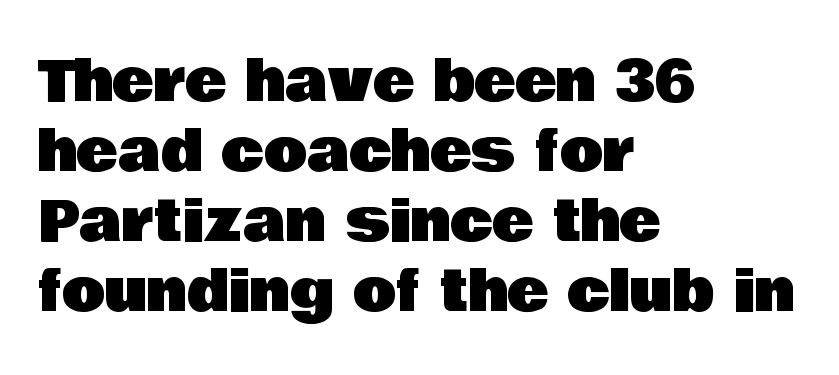
{"serif": "no", "italic": "no", "width": "normal", "stroke_contrast": "low", "x_height": "large", "monospaced": "no", "underline": "no", "align": "left", "line_spacing": "normal", "line_spacing_ratio": 1.25, "letter_spacing": "normal", "letter_spacing_em": 0.0, "glyph_px": 56}
